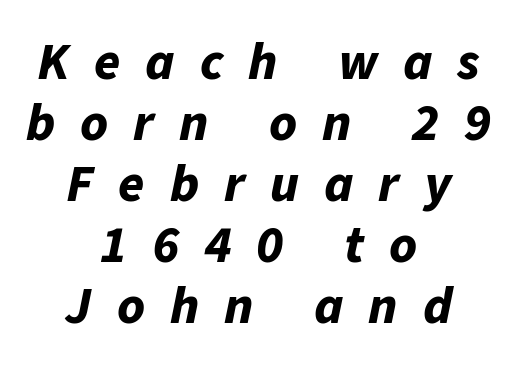
The image shows 53 px bold type, italic (leaning right); set centered, tight line spacing (1.15x), unusually wide letter spacing (+0.47 em), not underlined; low stroke contrast and a medium x-height.
